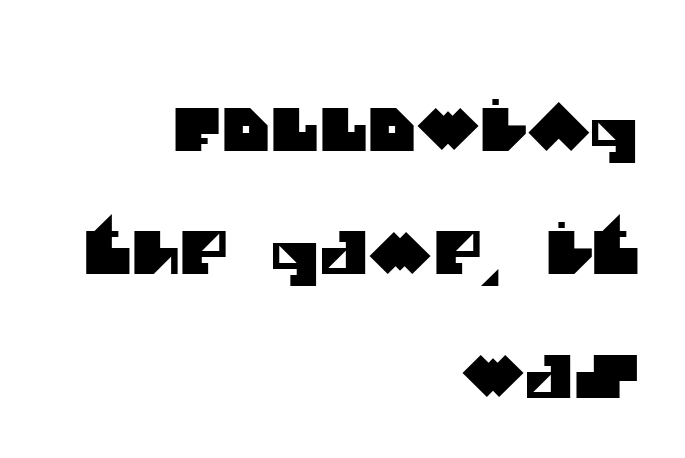
Q: Is the typeface a serif or a sans-serif typeface? A: Sans-serif.
Q: Is the text underlined? A: No.
Q: How is the paragraph aligned? A: Right-aligned.
Q: Is the spacing between letters normal or unusually wide? A: Normal.
Q: Is the spacing between lines tight, normal or loose? A: Loose.
Q: Width (condensed, normal, or wide)? A: Normal.
Q: Stroke contrast? A: Medium.
Q: x-height? A: Large.
Q: Monospaced? A: No.
